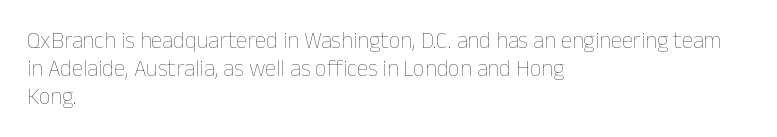
Q: Is the text bold? A: No.
Q: Is the text italic (slanted)? A: No, it is upright.
Q: Is the text underlined? A: No.
Q: How is the paragraph aligned? A: Left-aligned.
Q: Is the spacing between letters normal or unusually wide? A: Normal.
